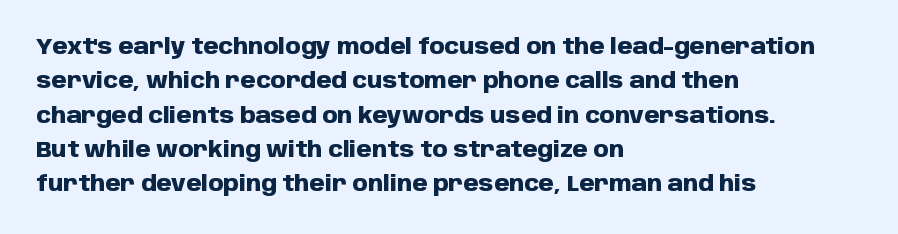
Q: Is the text bold? A: Yes.
Q: Is the text italic (slanted)? A: No, it is upright.
Q: Is the text underlined? A: No.
Q: How is the paragraph aligned? A: Left-aligned.
Q: Is the spacing between letters normal or unusually wide? A: Normal.
Q: Is the spacing between lines tight, normal or loose? A: Normal.
